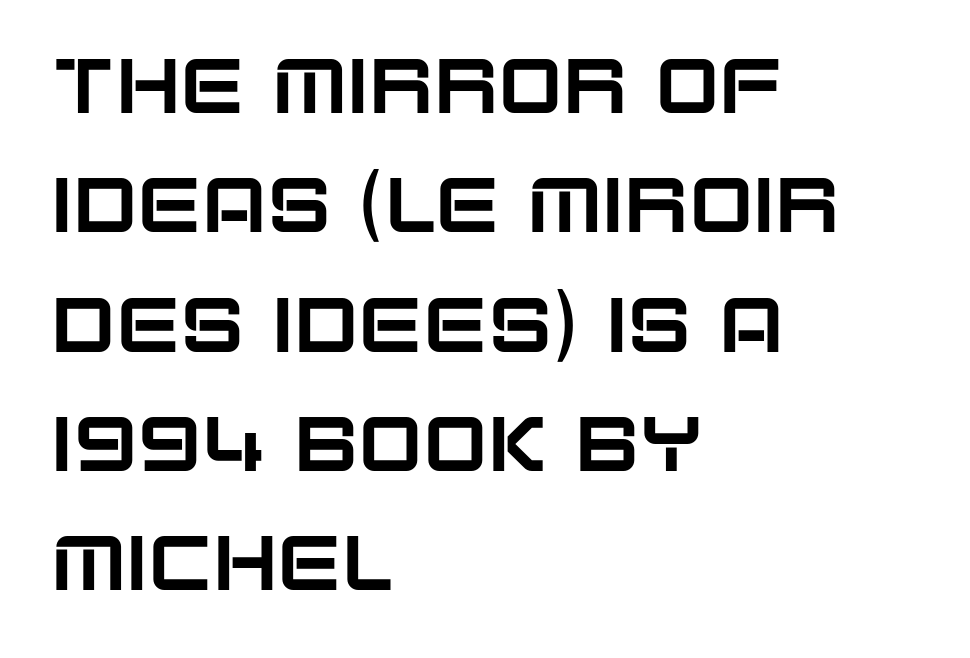
Q: Is the text italic (slanted)? A: No, it is upright.
Q: Is the typeface a serif or a sans-serif typeface? A: Sans-serif.
Q: Is the text underlined? A: No.
Q: How is the paragraph aligned? A: Left-aligned.
Q: Is the spacing between letters normal or unusually wide? A: Normal.
Q: Is the spacing between lines tight, normal or loose? A: Normal.
Q: Width (condensed, normal, or wide)? A: Normal.
Q: Stroke contrast? A: Low.
Q: x-height? A: Large.
Q: Monospaced? A: No.
